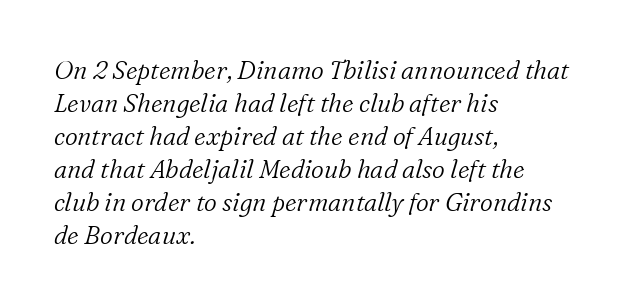
Q: Is the text bold? A: No.
Q: Is the text italic (slanted)? A: Yes, it leans right by about 16 degrees.
Q: Is the text underlined? A: No.
Q: How is the paragraph aligned? A: Left-aligned.
Q: Is the spacing between letters normal or unusually wide? A: Normal.
Q: Is the spacing between lines tight, normal or loose? A: Normal.
